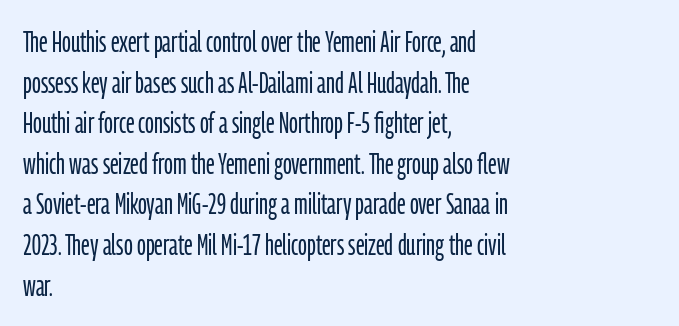
The image shows 29 px light, condensed sans-serif type, upright; set left-aligned, normal line spacing (1.4x), normal letter spacing, not underlined; low stroke contrast and a medium x-height.
